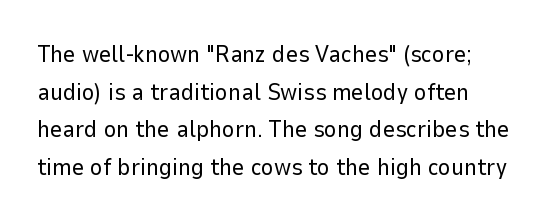
{"italic": "no", "bold": "no", "underline": "no", "align": "left", "line_spacing": "normal", "line_spacing_ratio": 1.57, "letter_spacing": "normal", "letter_spacing_em": 0.0, "glyph_px": 24}
